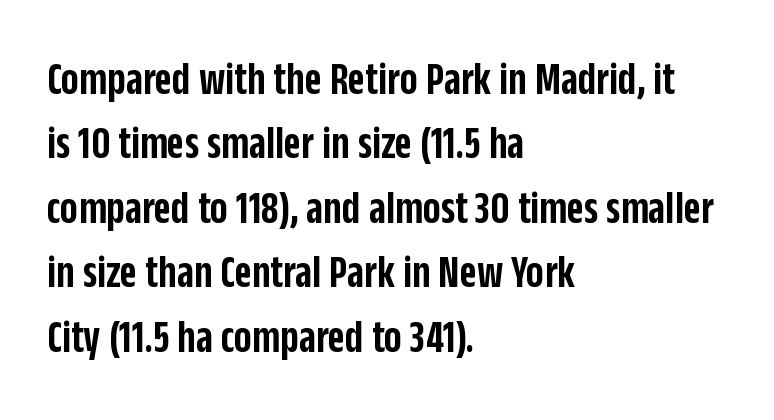
{"serif": "no", "italic": "no", "bold": "semi", "weight": "semibold", "width": "condensed", "stroke_contrast": "low", "x_height": "large", "monospaced": "no", "underline": "no", "align": "left", "line_spacing": "normal", "line_spacing_ratio": 1.37, "letter_spacing": "normal", "letter_spacing_em": 0.0, "glyph_px": 47}
